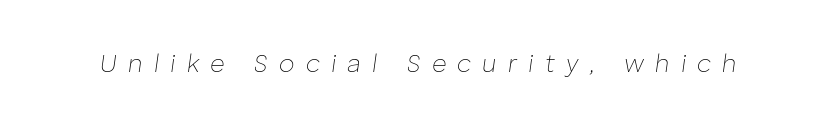
The image shows 25 px text type, italic (leaning right); set unusually wide letter spacing (+0.45 em), not underlined.
